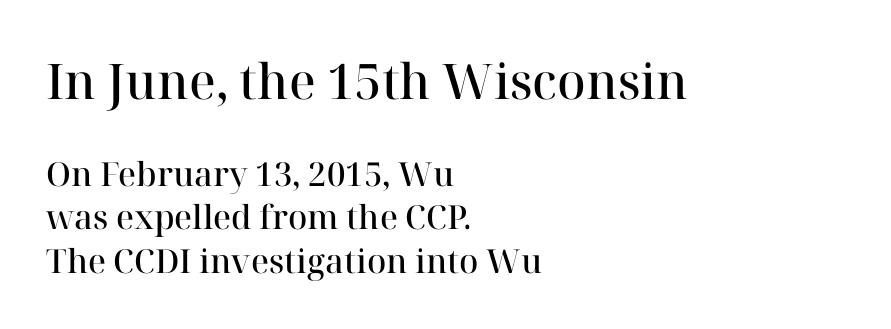
The line texture is even and compact thanks to regular tracking. Here the designer chose a conventional face with non-uniform glyph widths. Leftover space on each line is placed entirely after the last word. Size contrast runs from large at the top to small at the bottom. The vertical gap from one line to the next is medium.
